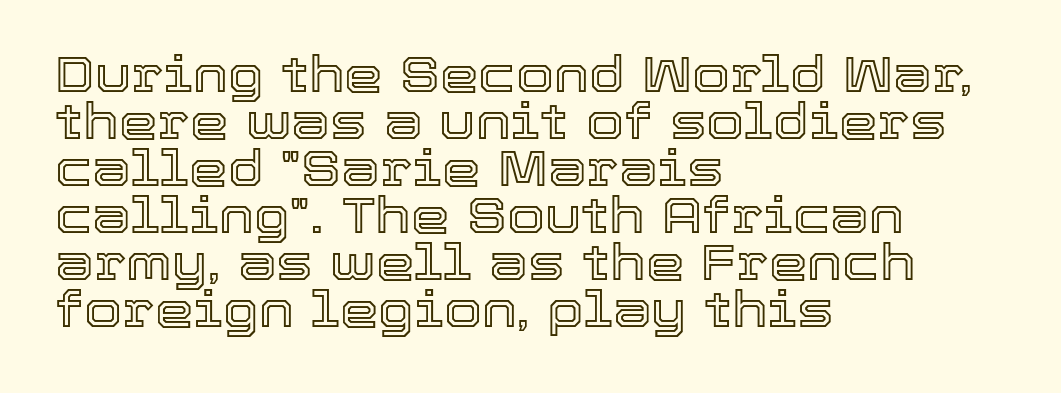
The image shows 49 px text type, upright; set left-aligned, tight line spacing (0.96x), normal letter spacing, not underlined; a medium x-height.
